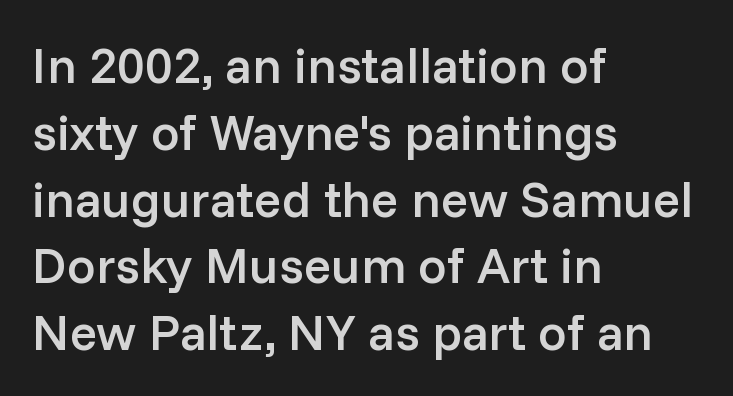
{"serif": "no", "italic": "no", "bold": "semi", "weight": "semibold", "width": "normal", "stroke_contrast": "low", "x_height": "medium", "monospaced": "no", "underline": "no", "align": "left", "line_spacing": "normal", "line_spacing_ratio": 1.31, "letter_spacing": "normal", "letter_spacing_em": 0.0, "glyph_px": 51}
